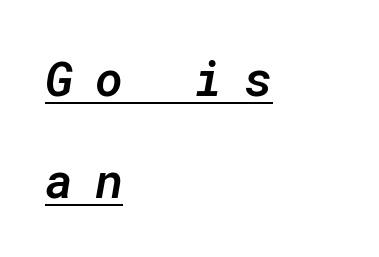
Q: Is the text bold? A: Semi-bold.
Q: Is the text italic (slanted)? A: Yes, it leans right by about 10 degrees.
Q: Is the text underlined? A: Yes.
Q: How is the paragraph aligned? A: Left-aligned.
Q: Is the spacing between letters normal or unusually wide? A: Unusually wide.
Q: Is the spacing between lines tight, normal or loose? A: Loose.
Q: Width (condensed, normal, or wide)? A: Normal.
Q: Stroke contrast? A: Low.
Q: x-height? A: Medium.
Q: Monospaced? A: Yes.
